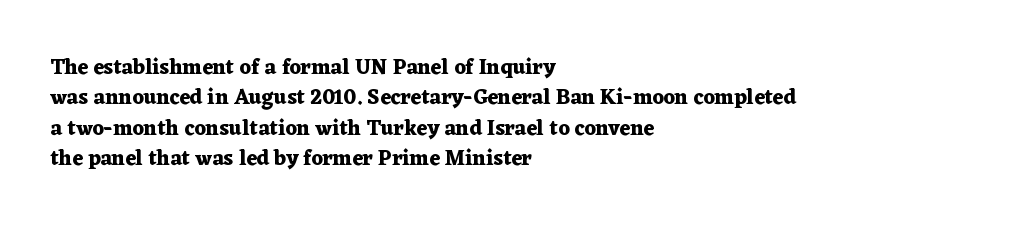
Notice how the stems are strictly vertical — no italics here. These words are printed bold, with thick strokes throughout. Leading: standard. You could call the tracking neutral — neither tight nor loose. The rendering anchors every line to the left-hand side. The words here are not underlined.
